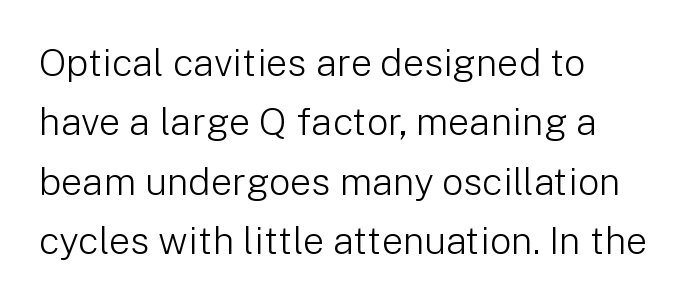
Descender tails drop into unmarked territory. Does extra space separate the letters? No, they use regular spacing. Character widths vary here, with narrow letters taking less room than wide ones. This is roman type, the default non-slanted kind.
